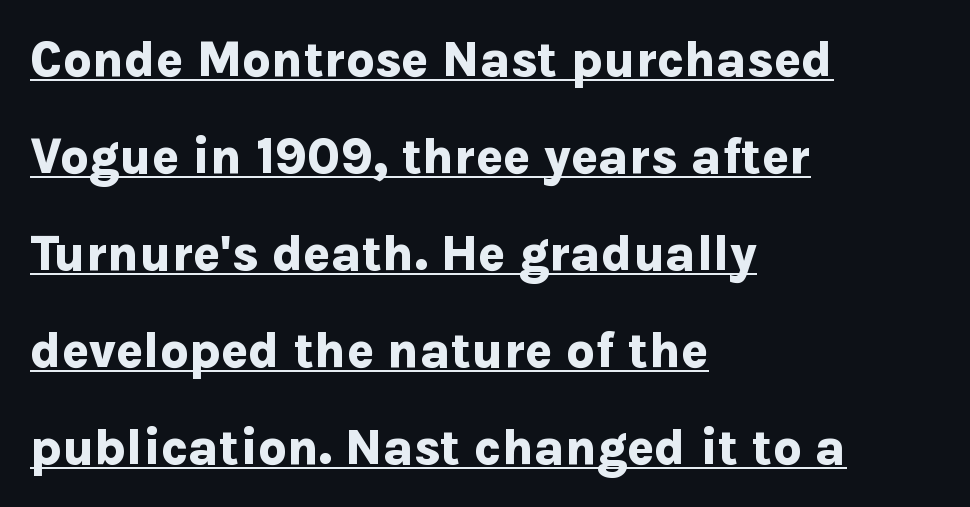
Stroke terminals: plain, sans-serif. Is the letter spacing exaggerated? No — it looks like the ordinary default. Does the leading feel generous? Absolutely, it's lavish. Chunky letters — that's bold for sure. The ragged edge is on the right, which tells us the setting is flush left.
